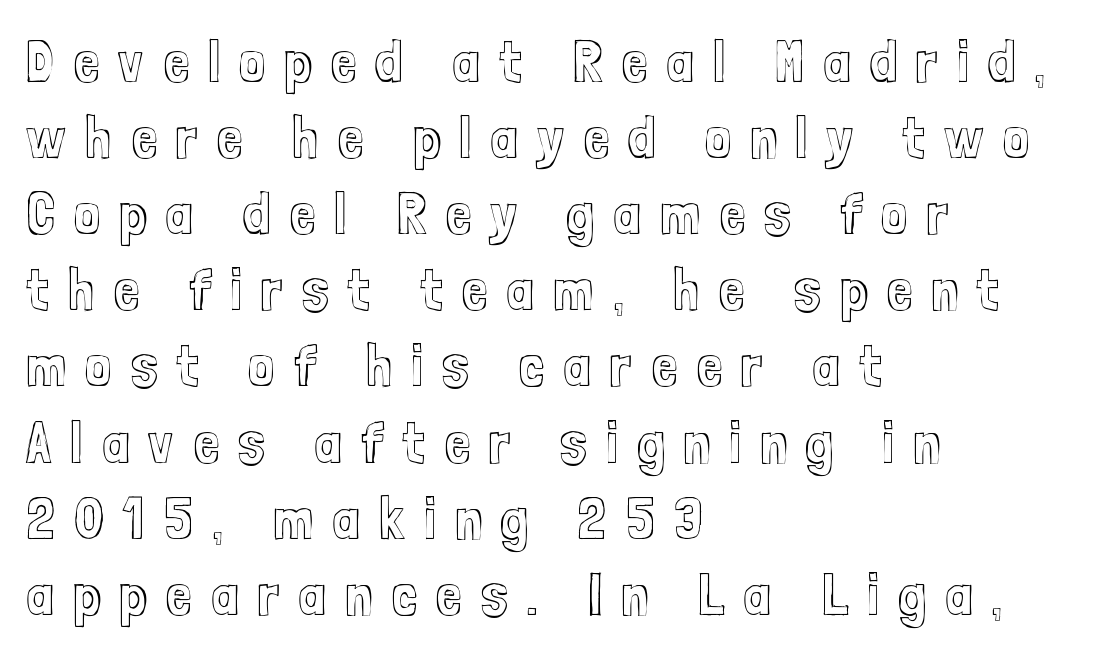
{"italic": "no", "width": "condensed", "x_height": "medium", "monospaced": "no", "underline": "no", "align": "left", "line_spacing": "normal", "line_spacing_ratio": 1.29, "letter_spacing": "wide", "letter_spacing_em": 0.32, "glyph_px": 59}
